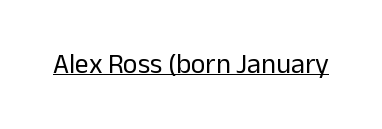
Q: Is the text bold? A: No.
Q: Is the text italic (slanted)? A: No, it is upright.
Q: Is the typeface a serif or a sans-serif typeface? A: Sans-serif.
Q: Is the text underlined? A: Yes.
Q: Is the spacing between letters normal or unusually wide? A: Normal.
Q: Width (condensed, normal, or wide)? A: Normal.
Q: Stroke contrast? A: Low.
Q: x-height? A: Medium.
Q: Monospaced? A: No.
